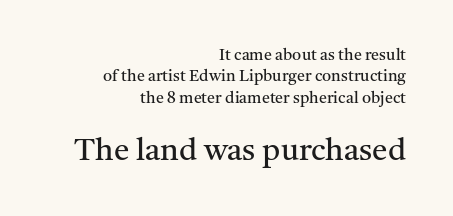
The image shows 31 px regular-weight serif type, upright; set right-aligned, normal line spacing (1.34x), normal letter spacing, not underlined; the second (bottom) block is 1.94x larger; medium stroke contrast and a medium x-height.
